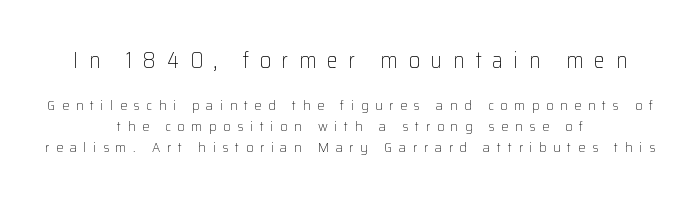
The image shows 22 px text type, upright; set centered, normal line spacing (1.5x), unusually wide letter spacing (+0.48 em), not underlined; the first (top) block is 1.57x larger.
